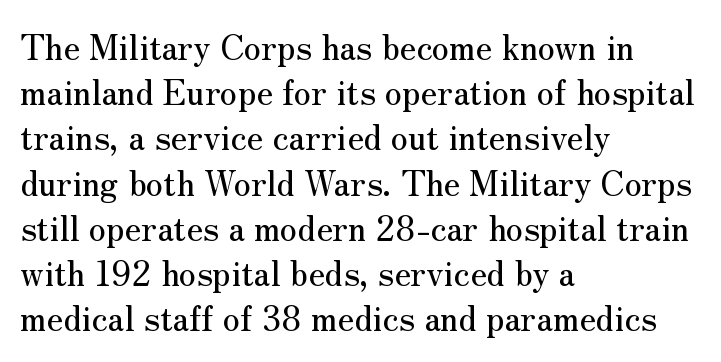
The image shows 34 px serif type, upright; set left-aligned, normal line spacing (1.33x), normal letter spacing, not underlined; medium stroke contrast and a small x-height.
